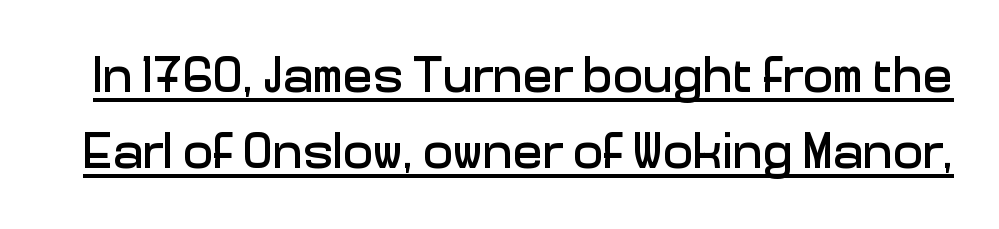
Words appear dense and cohesive because spacing is normal. Each letter keeps its own natural width here, so spacing adapts to shape. Each line of the rendering has a horizontal stroke beneath the glyphs. Notice how descenders clear the ascenders below comfortably — that's standard leading.
